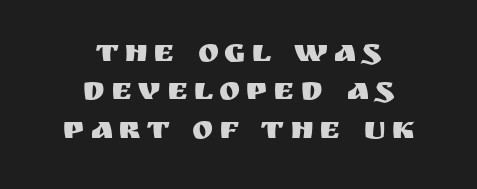
{"serif": "no", "italic": "no", "width": "normal", "stroke_contrast": "medium", "x_height": "large", "monospaced": "no", "underline": "no", "align": "center", "line_spacing_ratio": 1.2, "glyph_px": 32}
